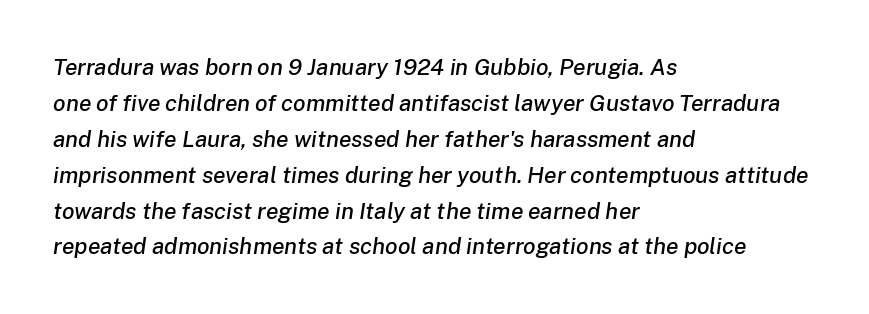
The image shows 23 px text type, italic (leaning right); set left-aligned, normal line spacing (1.56x), normal letter spacing, not underlined.
